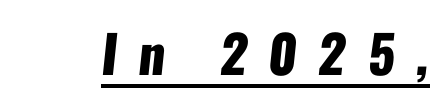
{"serif": "no", "bold": "yes", "weight": "heavy", "width": "condensed", "stroke_contrast": "low", "x_height": "medium", "monospaced": "no", "underline": "yes", "letter_spacing": "wide", "letter_spacing_em": 0.4, "glyph_px": 52}
